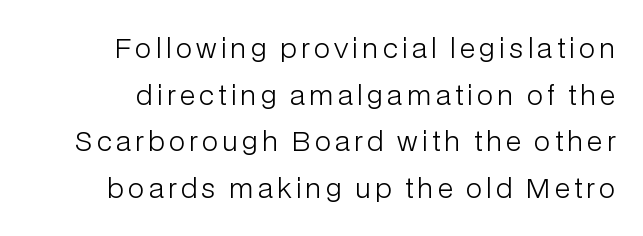
Q: Is the text bold? A: No.
Q: Is the text italic (slanted)? A: No, it is upright.
Q: Is the text underlined? A: No.
